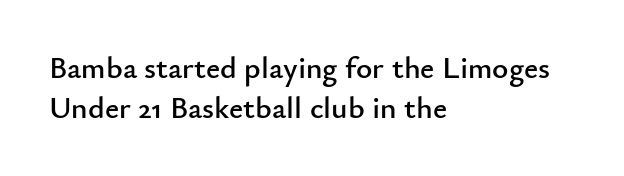
{"serif": "no", "italic": "no", "width": "normal", "stroke_contrast": "low", "x_height": "small", "monospaced": "no", "underline": "no", "align": "left", "line_spacing": "normal", "line_spacing_ratio": 1.28, "letter_spacing": "normal", "letter_spacing_em": 0.0, "glyph_px": 31}
